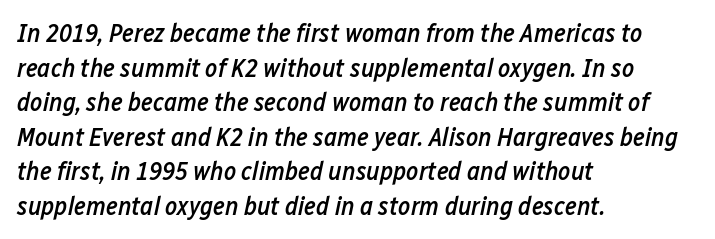
Quick note: interline space is typical. The string is rendered with underlining switched off. Where is the straight margin? On the left. A bit beefed up — I'd call it semibold rather than bold. Slanted lettering throughout.
